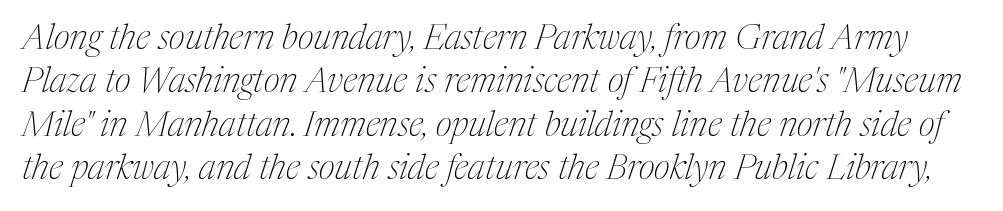
The image shows 35 px thin, condensed serif type, italic (leaning right); set line spacing 1.24x, normal letter spacing, not underlined; medium stroke contrast and a medium x-height.
